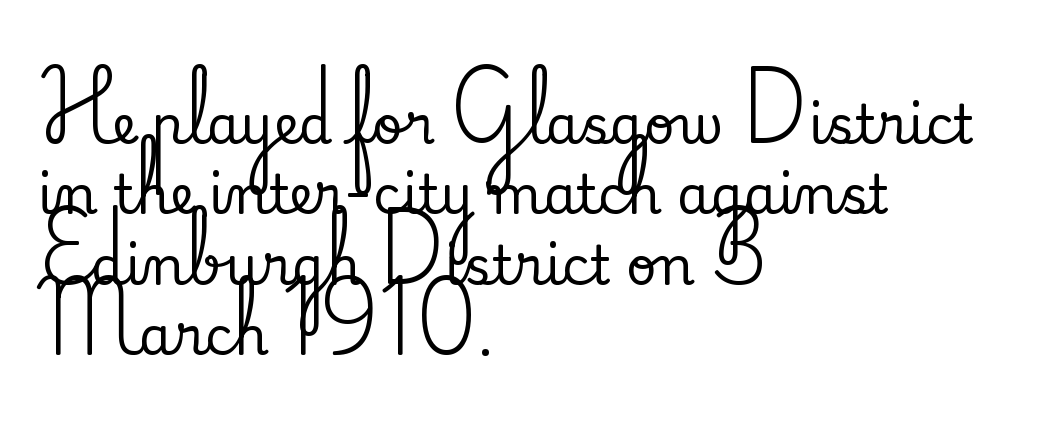
Q: Is the text italic (slanted)? A: No, it is upright.
Q: Is the typeface a serif or a sans-serif typeface? A: Serif.
Q: Is the text underlined? A: No.
Q: How is the paragraph aligned? A: Left-aligned.
Q: Is the spacing between letters normal or unusually wide? A: Normal.
Q: Is the spacing between lines tight, normal or loose? A: Normal.
Q: Width (condensed, normal, or wide)? A: Normal.
Q: Stroke contrast? A: Medium.
Q: x-height? A: Small.
Q: Monospaced? A: No.
